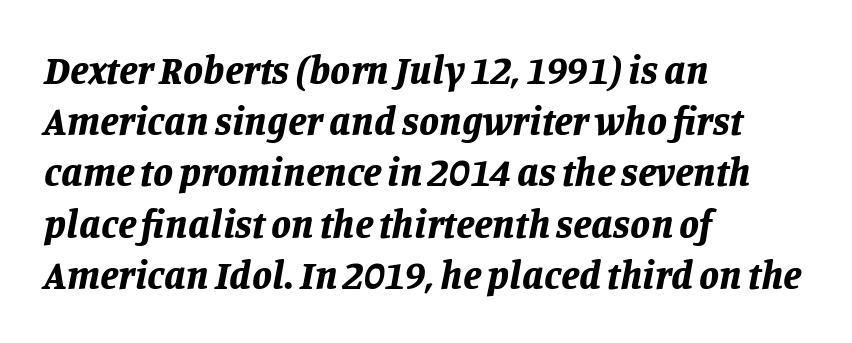
{"italic": "yes", "lean": "right", "slant_degrees": 11, "bold": "yes", "weight": "bold", "width": "normal", "stroke_contrast": "low", "x_height": "large", "monospaced": "no", "underline": "no", "align": "left", "line_spacing": "normal", "line_spacing_ratio": 1.28, "letter_spacing": "normal", "letter_spacing_em": 0.0, "glyph_px": 40}
